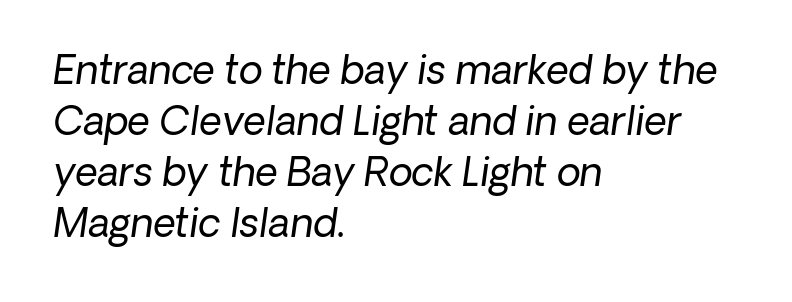
{"italic": "yes", "lean": "right", "slant_degrees": 8, "bold": "no", "weight": "regular", "width": "normal", "stroke_contrast": "low", "x_height": "medium", "monospaced": "no", "underline": "no", "align": "left", "line_spacing": "normal", "line_spacing_ratio": 1.31, "letter_spacing": "normal", "letter_spacing_em": 0.0, "glyph_px": 39}
